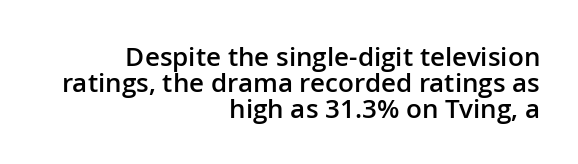
{"italic": "no", "bold": "semi", "underline": "no", "align": "right", "line_spacing": "tight", "line_spacing_ratio": 1.0, "letter_spacing": "normal", "letter_spacing_em": 0.0, "glyph_px": 26}
